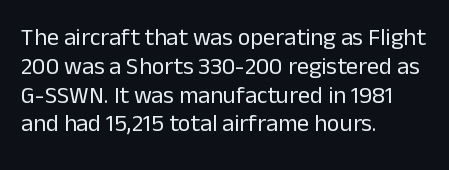
{"italic": "no", "bold": "no", "underline": "no", "align": "left", "line_spacing_ratio": 1.2, "letter_spacing": "normal", "letter_spacing_em": 0.0, "glyph_px": 24}
